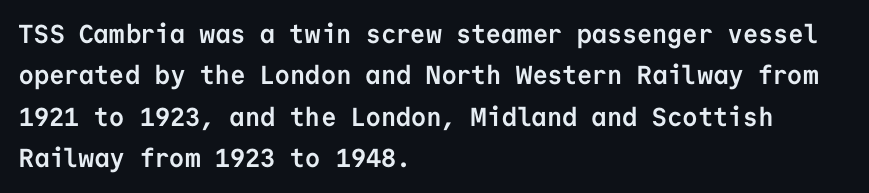
{"italic": "no", "bold": "yes", "underline": "no", "align": "left", "line_spacing": "normal", "line_spacing_ratio": 1.59, "letter_spacing": "normal", "letter_spacing_em": 0.0, "glyph_px": 26}
